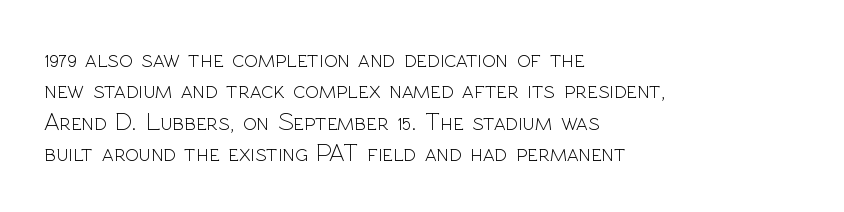
The image shows 25 px text type, upright; set left-aligned, normal line spacing (1.26x), normal letter spacing, not underlined.
